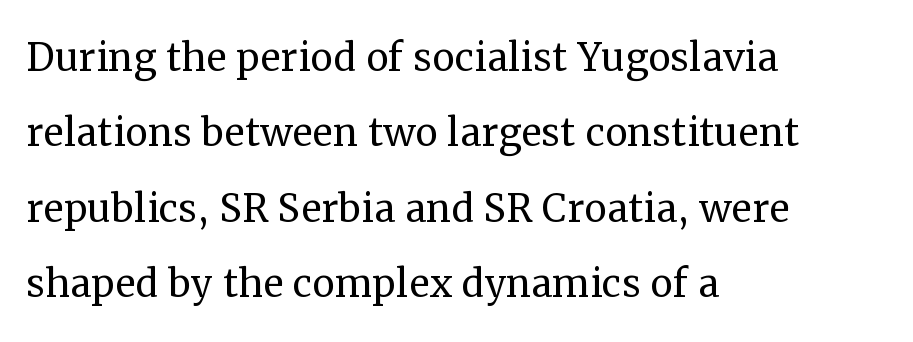
The image shows 51 px regular-weight serif type, upright; set left-aligned, normal line spacing (1.48x), normal letter spacing, not underlined; medium stroke contrast and a medium x-height.
